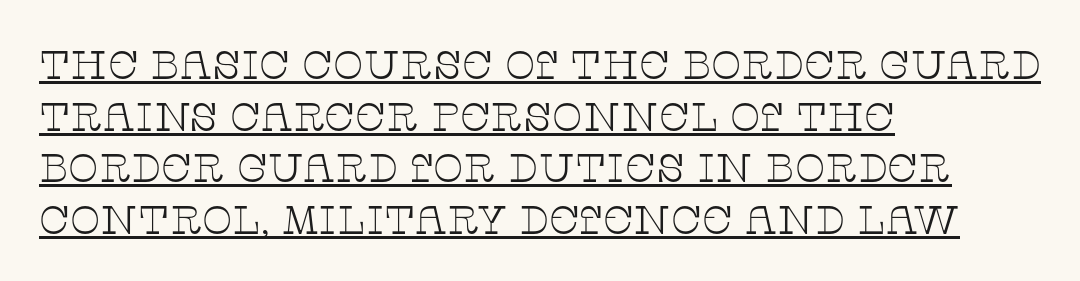
A typesetter would label this face a serif. The rendered words wear a rule along their underside. Characters remain perfectly vertical along every line. Varying glyph widths throughout — classic text-font behaviour. The line texture is even and compact thanks to regular tracking.
